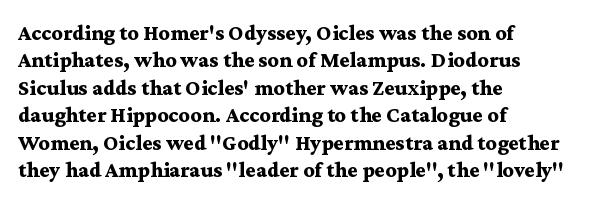
The image shows 22 px bold type, upright; set left-aligned, normal line spacing (1.25x), normal letter spacing, not underlined.
